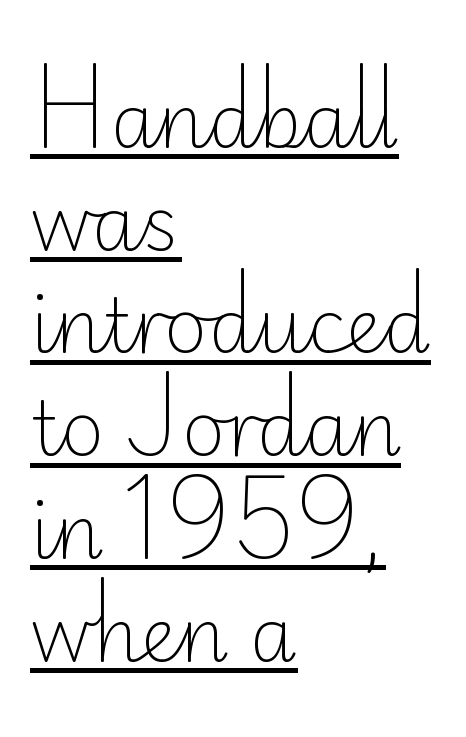
Q: Is the text bold? A: No.
Q: Is the text italic (slanted)? A: No, it is upright.
Q: Is the typeface a serif or a sans-serif typeface? A: Sans-serif.
Q: Is the text underlined? A: Yes.
Q: How is the paragraph aligned? A: Left-aligned.
Q: Is the spacing between letters normal or unusually wide? A: Normal.
Q: Is the spacing between lines tight, normal or loose? A: Normal.
Q: Width (condensed, normal, or wide)? A: Normal.
Q: Stroke contrast? A: Low.
Q: x-height? A: Small.
Q: Monospaced? A: No.
